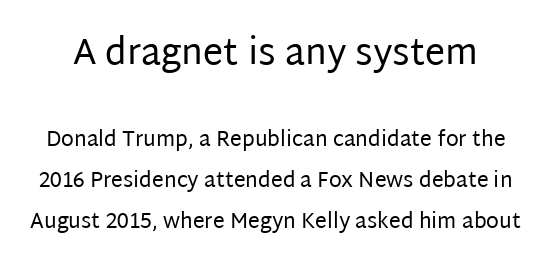
The glyphs are unaccompanied by any horizontal stroke below them. Larger block? The one above; the one below is distinctly smaller. Reading down the column, the eye jumps a long way to each next line. Unlike italic type, these characters show no tilt at all. Observe the absence of serifs on each vertical stroke in this sample.
